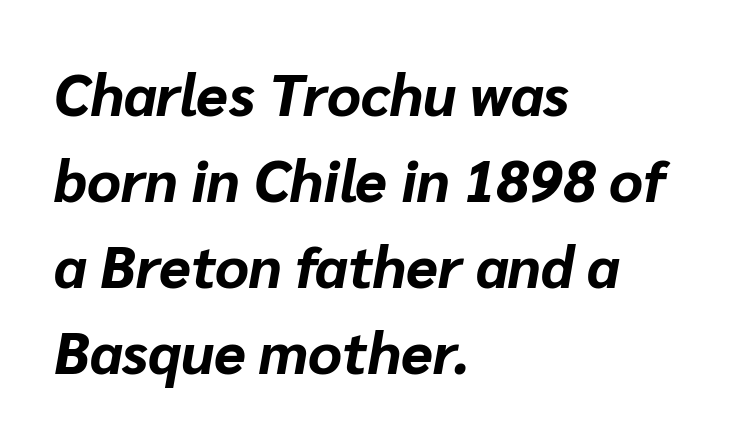
Q: Is the text bold? A: Yes.
Q: Is the text italic (slanted)? A: Yes, it leans right by about 10 degrees.
Q: Is the text underlined? A: No.
Q: How is the paragraph aligned? A: Left-aligned.
Q: Is the spacing between letters normal or unusually wide? A: Normal.
Q: Is the spacing between lines tight, normal or loose? A: Normal.
Q: Width (condensed, normal, or wide)? A: Normal.
Q: Stroke contrast? A: Low.
Q: x-height? A: Medium.
Q: Monospaced? A: No.
